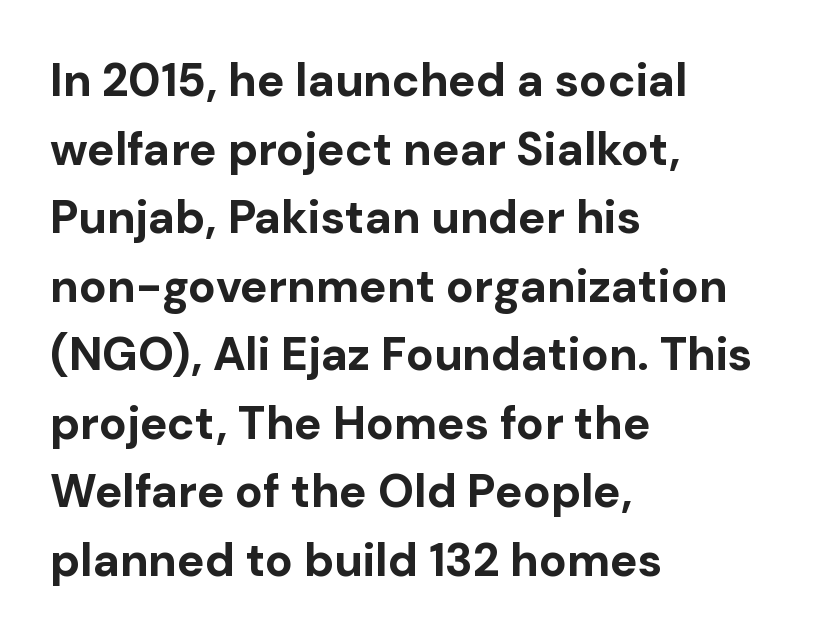
Q: Is the text bold? A: Yes.
Q: Is the text italic (slanted)? A: No, it is upright.
Q: Is the typeface a serif or a sans-serif typeface? A: Sans-serif.
Q: Is the text underlined? A: No.
Q: How is the paragraph aligned? A: Left-aligned.
Q: Is the spacing between letters normal or unusually wide? A: Normal.
Q: Is the spacing between lines tight, normal or loose? A: Normal.
Q: Width (condensed, normal, or wide)? A: Normal.
Q: Stroke contrast? A: Low.
Q: x-height? A: Medium.
Q: Monospaced? A: No.
